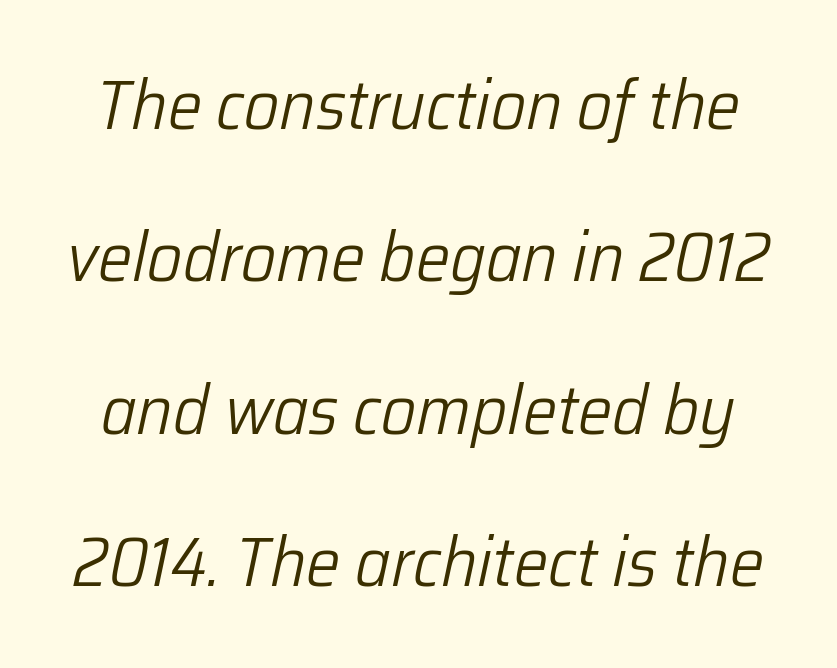
The image shows 69 px light type, italic (leaning right); set loose line spacing (2.21x), normal letter spacing, not underlined; low stroke contrast and a medium x-height.
